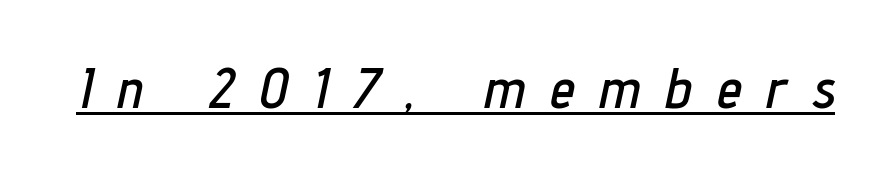
{"italic": "yes", "lean": "right", "slant_degrees": 12, "width": "condensed", "stroke_contrast": "low", "x_height": "medium", "monospaced": "no", "underline": "yes", "letter_spacing": "wide", "letter_spacing_em": 0.46, "glyph_px": 56}
